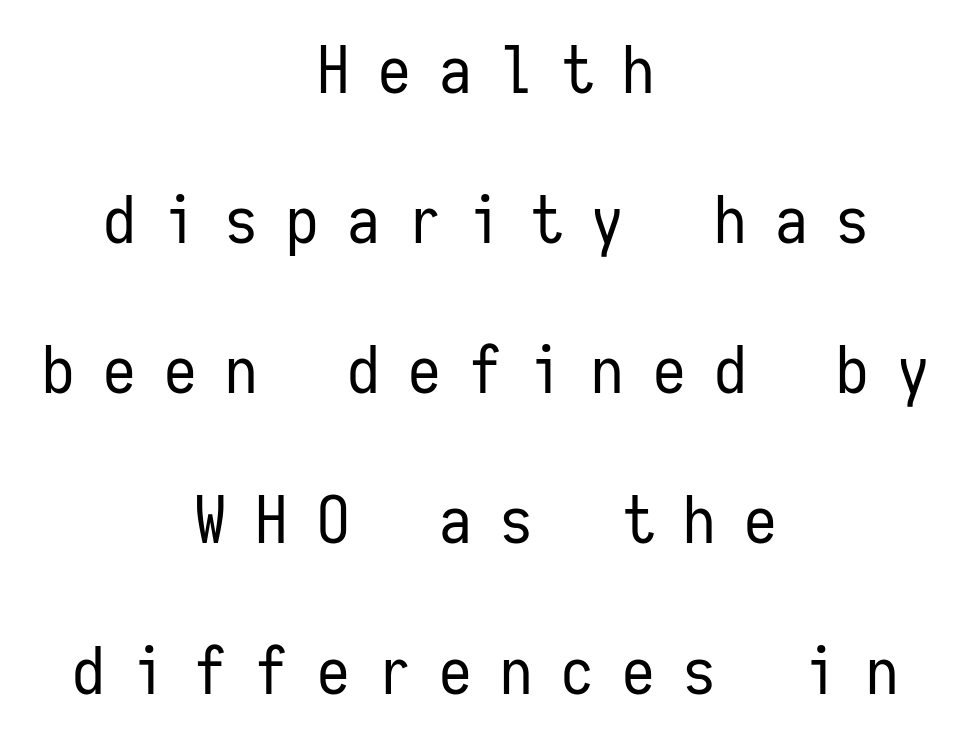
Serifs: no, the terminals of the letterforms are clean. The rendering uses typewriter-style spacing with identical character cells. Posture: vertical. Think standard paragraph weight, or any step lighter than that. Students, note that the glyphs here are deliberately spaced far apart. The strip under each line holds only bare page.
